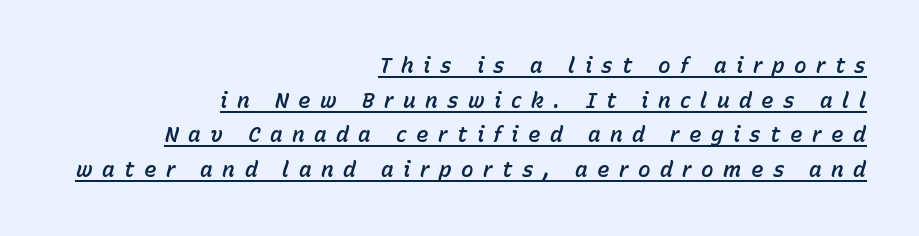
Q: Is the text italic (slanted)? A: Yes, it leans right by about 15 degrees.
Q: Is the text underlined? A: Yes.
Q: How is the paragraph aligned? A: Right-aligned.
Q: Is the spacing between letters normal or unusually wide? A: Unusually wide.
Q: Is the spacing between lines tight, normal or loose? A: Normal.
